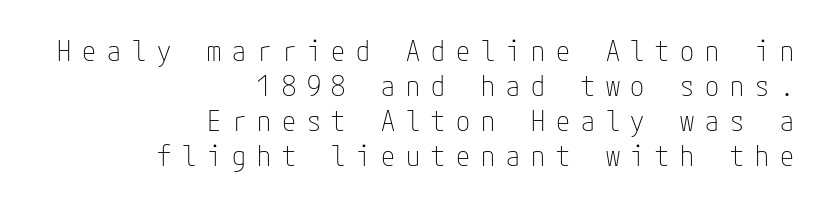
Q: Is the text bold? A: No.
Q: Is the text italic (slanted)? A: No, it is upright.
Q: Is the typeface a serif or a sans-serif typeface? A: Sans-serif.
Q: Is the text underlined? A: No.
Q: How is the paragraph aligned? A: Right-aligned.
Q: Is the spacing between letters normal or unusually wide? A: Unusually wide.
Q: Is the spacing between lines tight, normal or loose? A: Normal.
Q: Width (condensed, normal, or wide)? A: Condensed.
Q: Stroke contrast? A: Low.
Q: x-height? A: Medium.
